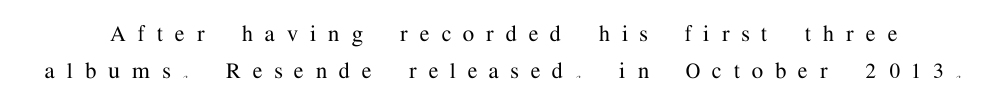
Inter-character spacing is expanded well beyond the font's built-in metrics. Clear beneath every line of the passage. Posture: straight, roman, zero tilt. Quick note: interline space is typical.
